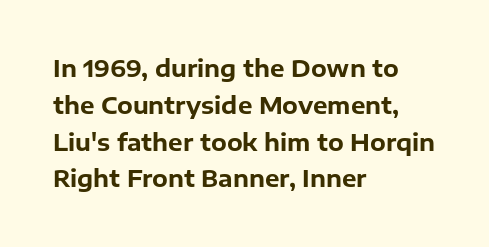
Q: Is the text bold? A: Yes.
Q: Is the text italic (slanted)? A: No, it is upright.
Q: Is the text underlined? A: No.
Q: How is the paragraph aligned? A: Left-aligned.
Q: Is the spacing between letters normal or unusually wide? A: Normal.
Q: Is the spacing between lines tight, normal or loose? A: Normal.
